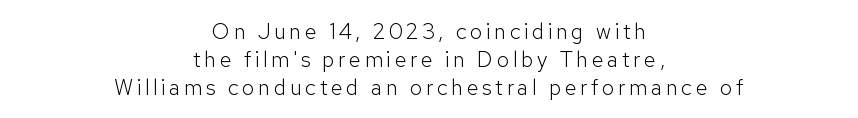
Caption: face not bold, strokes unweighted. Do the letters lean? They stand straight. This rendering uses center alignment, leaving both contours irregular but symmetric. Regular leading. Any mark beneath the type? The region is blank.
